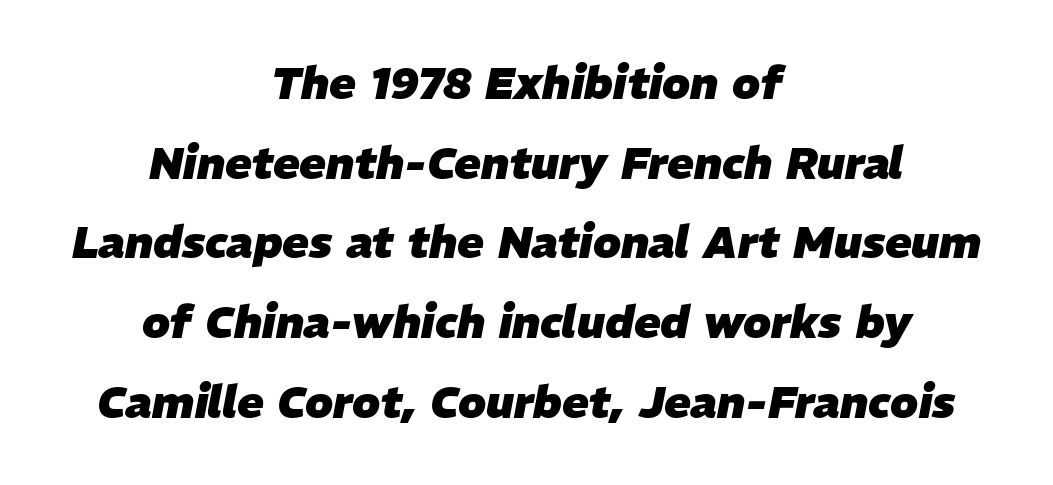
Q: Is the text bold? A: Yes.
Q: Is the text italic (slanted)? A: Yes, it leans right by about 11 degrees.
Q: Is the text underlined? A: No.
Q: How is the paragraph aligned? A: Centered.
Q: Is the spacing between letters normal or unusually wide? A: Normal.
Q: Width (condensed, normal, or wide)? A: Normal.
Q: Stroke contrast? A: Low.
Q: x-height? A: Medium.
Q: Monospaced? A: No.
